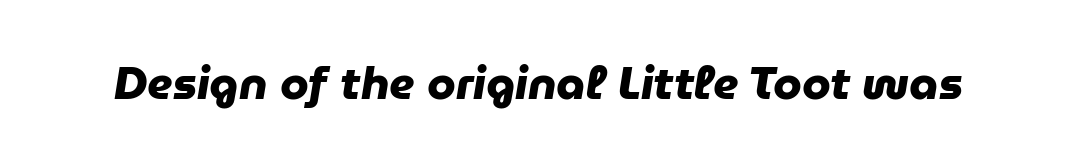
{"serif": "no", "bold": "yes", "weight": "heavy", "width": "normal", "stroke_contrast": "low", "x_height": "medium", "monospaced": "no", "underline": "no", "letter_spacing": "normal", "letter_spacing_em": 0.0, "glyph_px": 46}
